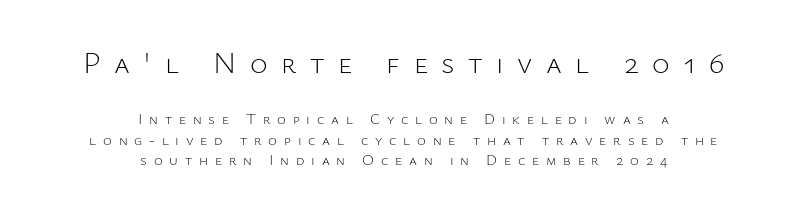
Q: Is the text bold? A: No.
Q: Is the text italic (slanted)? A: No, it is upright.
Q: Is the typeface a serif or a sans-serif typeface? A: Sans-serif.
Q: Is the text underlined? A: No.
Q: How is the paragraph aligned? A: Centered.
Q: Is the spacing between letters normal or unusually wide? A: Unusually wide.
Q: Is the spacing between lines tight, normal or loose? A: Normal.
Q: Which block of text is set in a larger size, the first (top) or the second (bottom)? A: The first (top) one.
Q: Width (condensed, normal, or wide)? A: Normal.
Q: Stroke contrast? A: Low.
Q: x-height? A: Medium.
Q: Monospaced? A: No.
